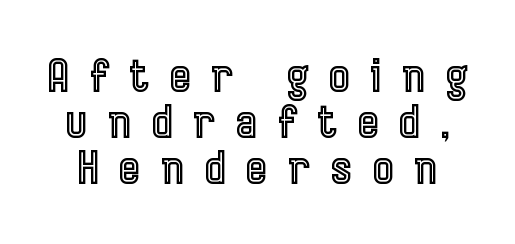
The image shows 45 px condensed type, upright; set tight line spacing (1.02x), unusually wide letter spacing (+0.46 em), not underlined; a medium x-height.
